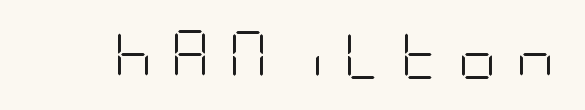
{"serif": "no", "italic": "no", "bold": "no", "weight": "light", "width": "condensed", "stroke_contrast": "low", "x_height": "large", "underline": "no", "letter_spacing": "wide", "letter_spacing_em": 0.38, "glyph_px": 48}
